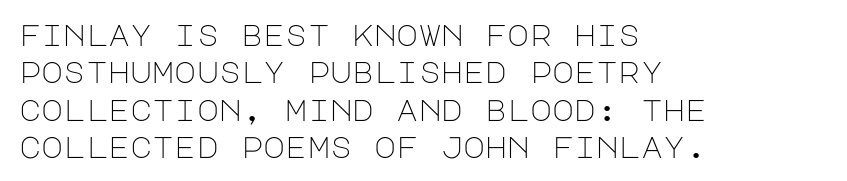
The specimen reads as upright at a glance. The rendering shows plain stroke endings on the letterforms — a sans-serif design. Lines of text with bare space underneath. Notice how descenders clear the ascenders below comfortably — that's standard leading. Tracking value appears to be zero — textbook default spacing.
